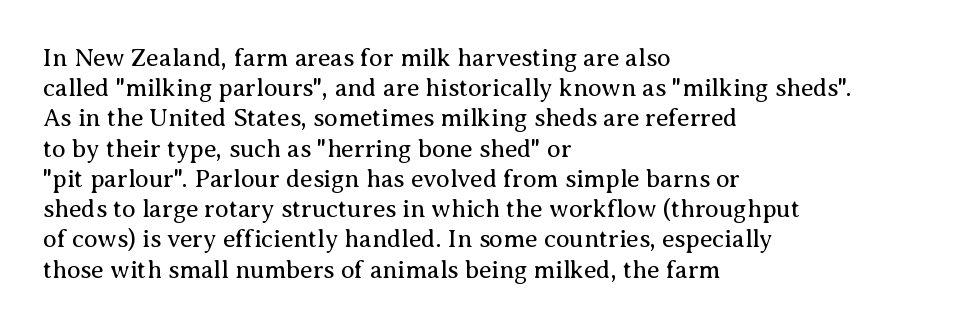
The image shows 25 px text type, upright; set left-aligned, line spacing 1.21x, normal letter spacing, not underlined.
